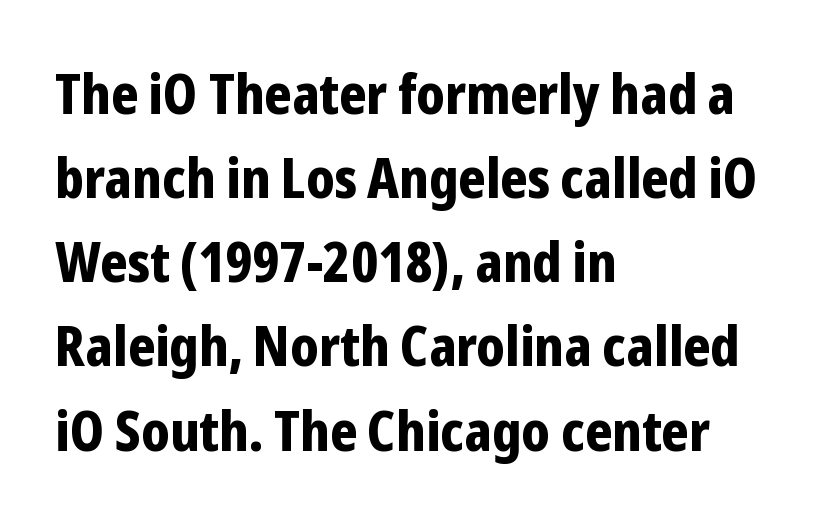
The image shows 55 px bold, condensed sans-serif type, upright; set left-aligned, normal line spacing (1.53x), normal letter spacing, not underlined; low stroke contrast and a medium x-height.
